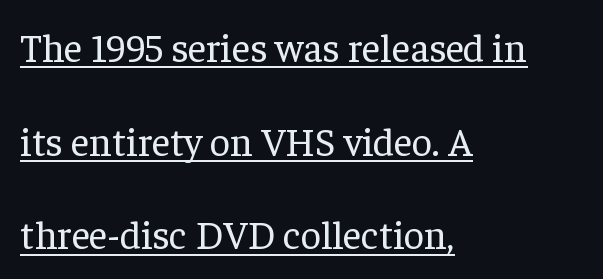
{"serif": "yes", "italic": "no", "bold": "no", "weight": "regular", "width": "normal", "stroke_contrast": "low", "x_height": "medium", "monospaced": "no", "underline": "yes", "align": "left", "line_spacing": "loose", "line_spacing_ratio": 2.34, "letter_spacing": "normal", "letter_spacing_em": 0.0, "glyph_px": 40}
